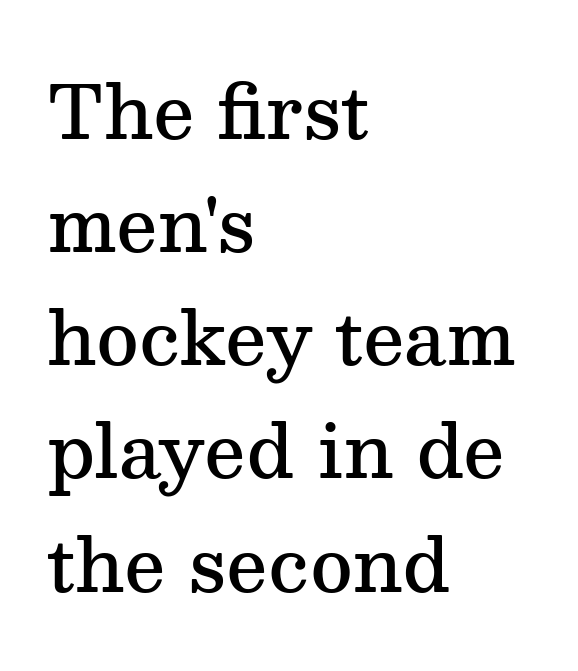
{"serif": "yes", "italic": "no", "bold": "semi", "weight": "semibold", "width": "normal", "stroke_contrast": "medium", "x_height": "medium", "monospaced": "no", "underline": "no", "align": "left", "line_spacing": "normal", "line_spacing_ratio": 1.55, "letter_spacing": "normal", "letter_spacing_em": 0.0, "glyph_px": 73}
